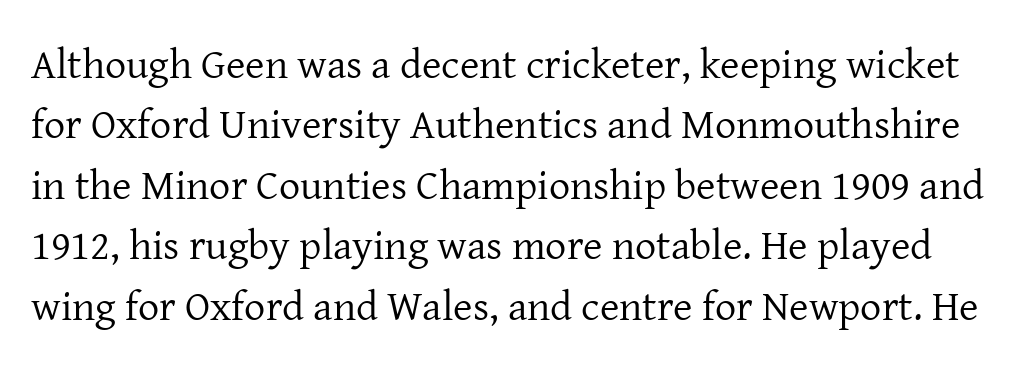
{"serif": "yes", "italic": "no", "bold": "no", "weight": "regular", "width": "normal", "stroke_contrast": "low", "x_height": "medium", "monospaced": "no", "underline": "no", "line_spacing": "normal", "line_spacing_ratio": 1.44, "letter_spacing": "normal", "letter_spacing_em": 0.0, "glyph_px": 42}
